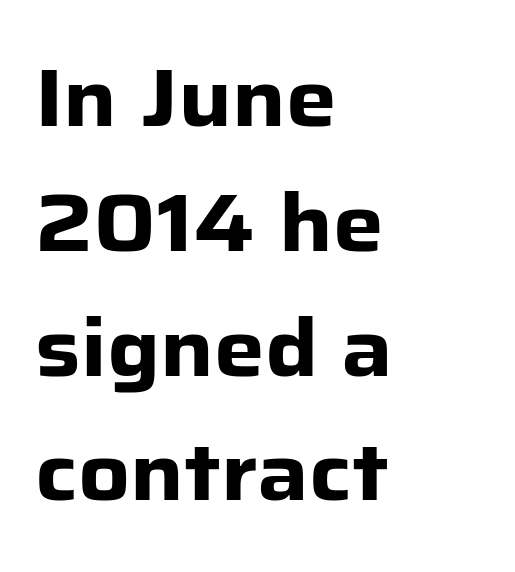
The string is rendered with underlining switched off. The passage shown is typeset with a sans-serif family. Summary of vertical rhythm: regular, with standard interline spacing. The gaps between neighbouring characters are ordinary and unremarkable.
